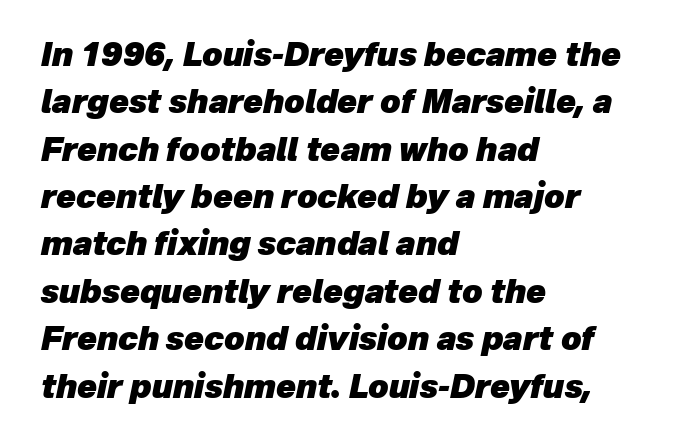
Is the block centered? No — it sits flush against the left margin. Here the designer chose a conventional face with non-uniform glyph widths. Quick note: underline off. The rows are spaced the way most documents space them. Yep, that's italic — everything's leaning.
